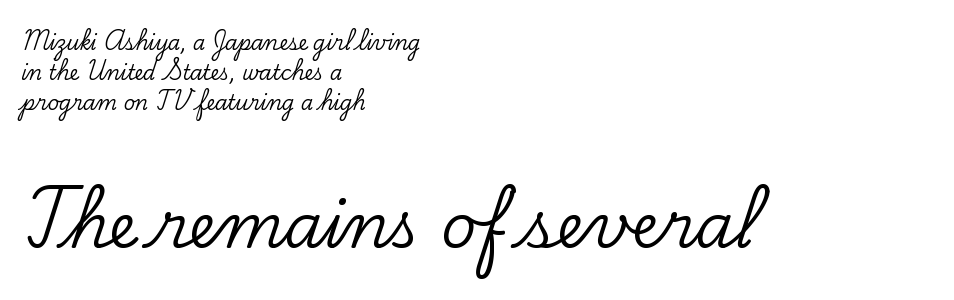
Q: Is the text italic (slanted)? A: Yes.
Q: Is the typeface a serif or a sans-serif typeface? A: Serif.
Q: Is the text underlined? A: No.
Q: How is the paragraph aligned? A: Left-aligned.
Q: Is the spacing between letters normal or unusually wide? A: Normal.
Q: Is the spacing between lines tight, normal or loose? A: Normal.
Q: Which block of text is set in a larger size, the first (top) or the second (bottom)? A: The second (bottom) one.
Q: Width (condensed, normal, or wide)? A: Normal.
Q: Stroke contrast? A: Low.
Q: x-height? A: Small.
Q: Monospaced? A: No.
